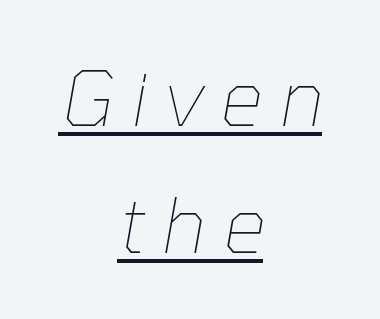
The image shows 76 px thin type, italic (leaning right); set centered, normal line spacing (1.67x), unusually wide letter spacing (+0.22 em), underlined; low stroke contrast and a medium x-height.
